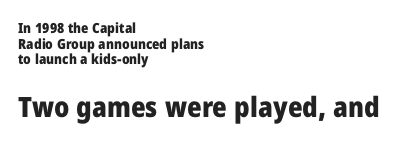
Q: Is the text bold? A: Yes.
Q: Is the text italic (slanted)? A: No, it is upright.
Q: Is the typeface a serif or a sans-serif typeface? A: Sans-serif.
Q: Is the text underlined? A: No.
Q: How is the paragraph aligned? A: Left-aligned.
Q: Is the spacing between letters normal or unusually wide? A: Normal.
Q: Is the spacing between lines tight, normal or loose? A: Tight.
Q: Which block of text is set in a larger size, the first (top) or the second (bottom)? A: The second (bottom) one.
Q: Width (condensed, normal, or wide)? A: Normal.
Q: Stroke contrast? A: Low.
Q: x-height? A: Medium.
Q: Monospaced? A: No.
